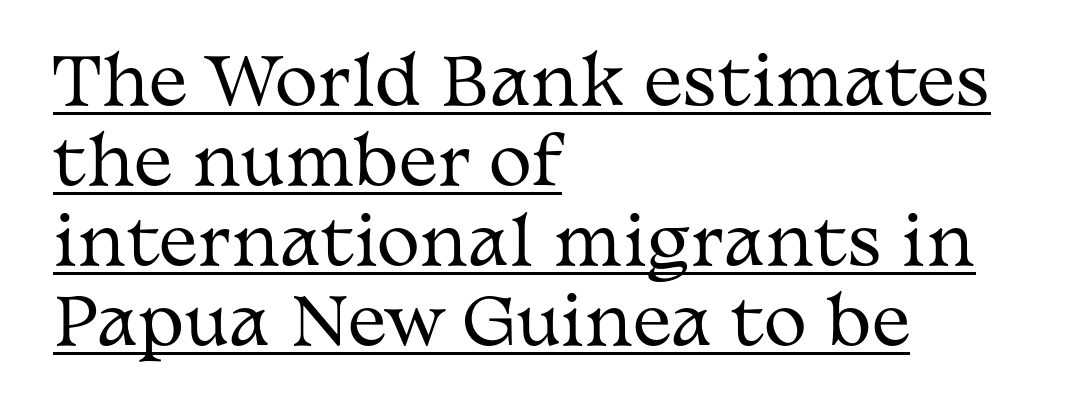
{"serif": "yes", "italic": "no", "bold": "no", "weight": "regular", "width": "wide", "stroke_contrast": "medium", "x_height": "medium", "monospaced": "no", "underline": "yes", "align": "left", "line_spacing_ratio": 1.23, "letter_spacing": "normal", "letter_spacing_em": 0.0, "glyph_px": 65}
